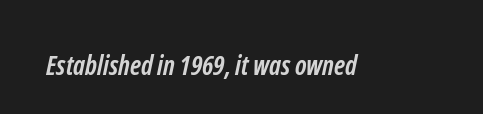
The image shows 27 px bold type; set normal letter spacing, not underlined.
